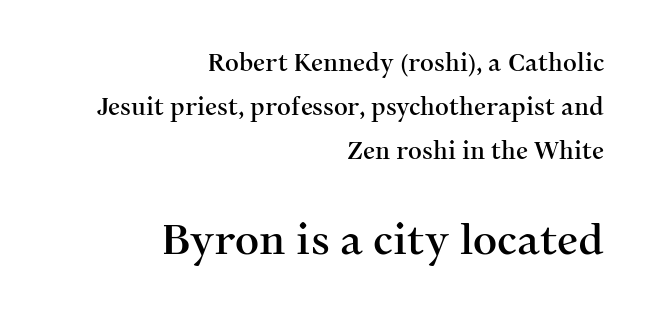
{"serif": "yes", "italic": "no", "width": "normal", "stroke_contrast": "medium", "x_height": "medium", "monospaced": "no", "underline": "no", "align": "right", "line_spacing_ratio": 1.84, "letter_spacing": "normal", "letter_spacing_em": 0.0, "larger_block": "second", "size_ratio": 1.75, "glyph_px": 42}
